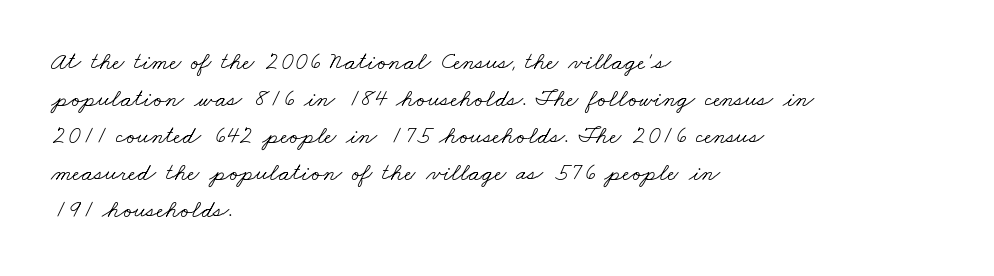
The image shows 25 px text type; set left-aligned, normal line spacing (1.48x), normal letter spacing, not underlined.
